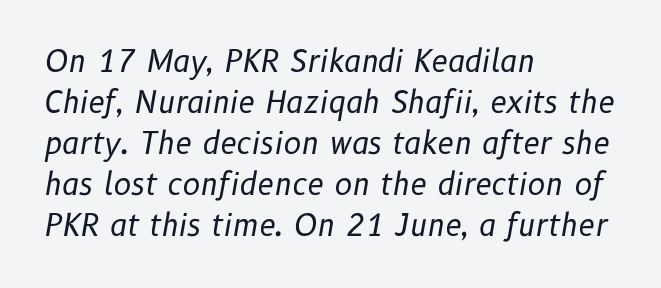
The image shows 30 px regular-weight type, italic (leaning right); set left-aligned, normal line spacing (1.37x), normal letter spacing, not underlined; low stroke contrast and a medium x-height.
